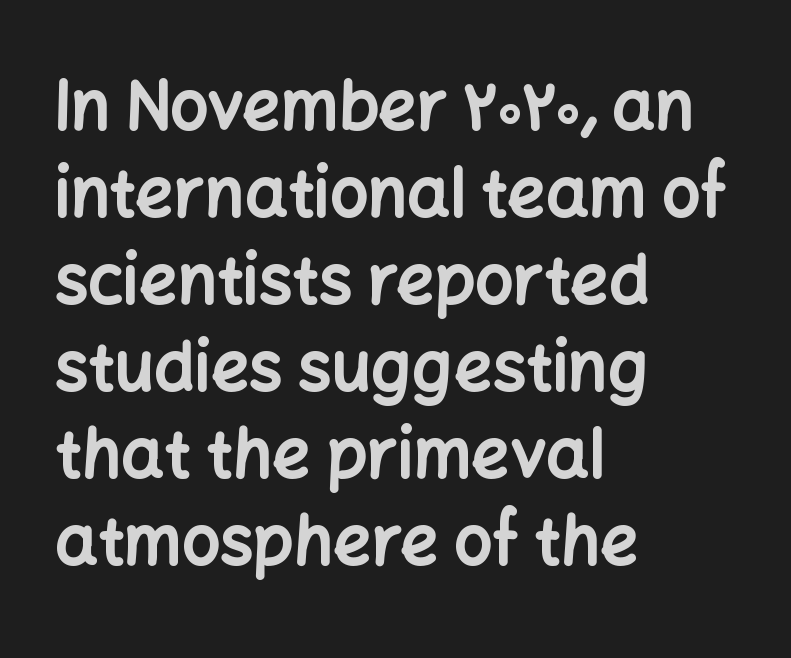
{"serif": "no", "italic": "no", "bold": "yes", "weight": "bold", "width": "normal", "stroke_contrast": "low", "x_height": "medium", "monospaced": "no", "underline": "no", "align": "left", "line_spacing": "normal", "line_spacing_ratio": 1.3, "letter_spacing": "normal", "letter_spacing_em": 0.0, "glyph_px": 67}
